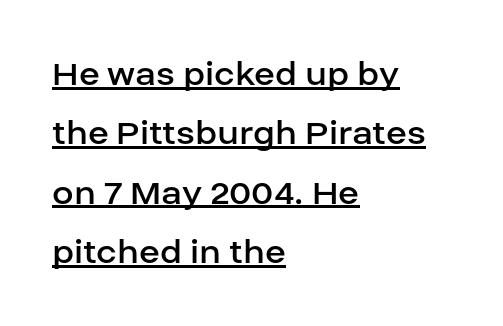
Q: Is the text bold? A: No.
Q: Is the text italic (slanted)? A: No, it is upright.
Q: Is the typeface a serif or a sans-serif typeface? A: Sans-serif.
Q: Is the text underlined? A: Yes.
Q: How is the paragraph aligned? A: Left-aligned.
Q: Is the spacing between letters normal or unusually wide? A: Normal.
Q: Is the spacing between lines tight, normal or loose? A: Normal.
Q: Width (condensed, normal, or wide)? A: Normal.
Q: Stroke contrast? A: Low.
Q: x-height? A: Large.
Q: Monospaced? A: No.
